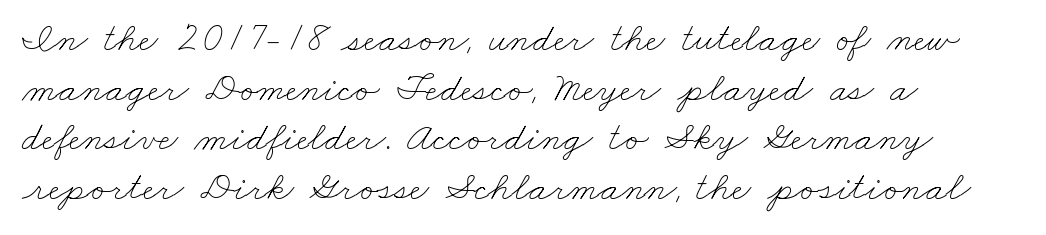
{"bold": "no", "weight": "thin", "width": "wide", "stroke_contrast": "low", "x_height": "small", "monospaced": "no", "underline": "no", "align": "left", "line_spacing_ratio": 1.21, "letter_spacing": "normal", "letter_spacing_em": 0.0, "glyph_px": 41}
